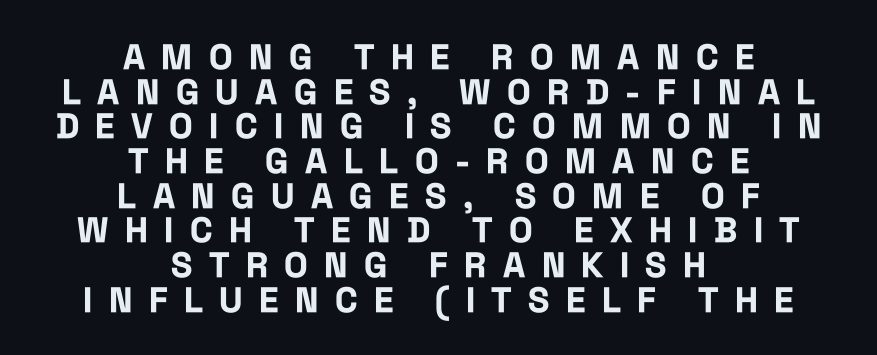
{"serif": "no", "italic": "no", "bold": "yes", "weight": "bold", "width": "condensed", "stroke_contrast": "low", "x_height": "large", "monospaced": "no", "underline": "no", "align": "center", "line_spacing": "tight", "line_spacing_ratio": 0.99, "letter_spacing": "wide", "letter_spacing_em": 0.47, "glyph_px": 35}
